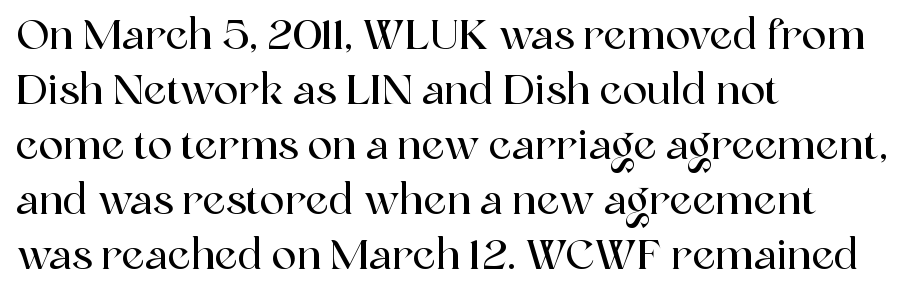
{"serif": "yes", "italic": "no", "width": "normal", "x_height": "medium", "monospaced": "no", "underline": "no", "align": "left", "line_spacing": "normal", "line_spacing_ratio": 1.34, "letter_spacing": "normal", "letter_spacing_em": 0.0, "glyph_px": 41}
